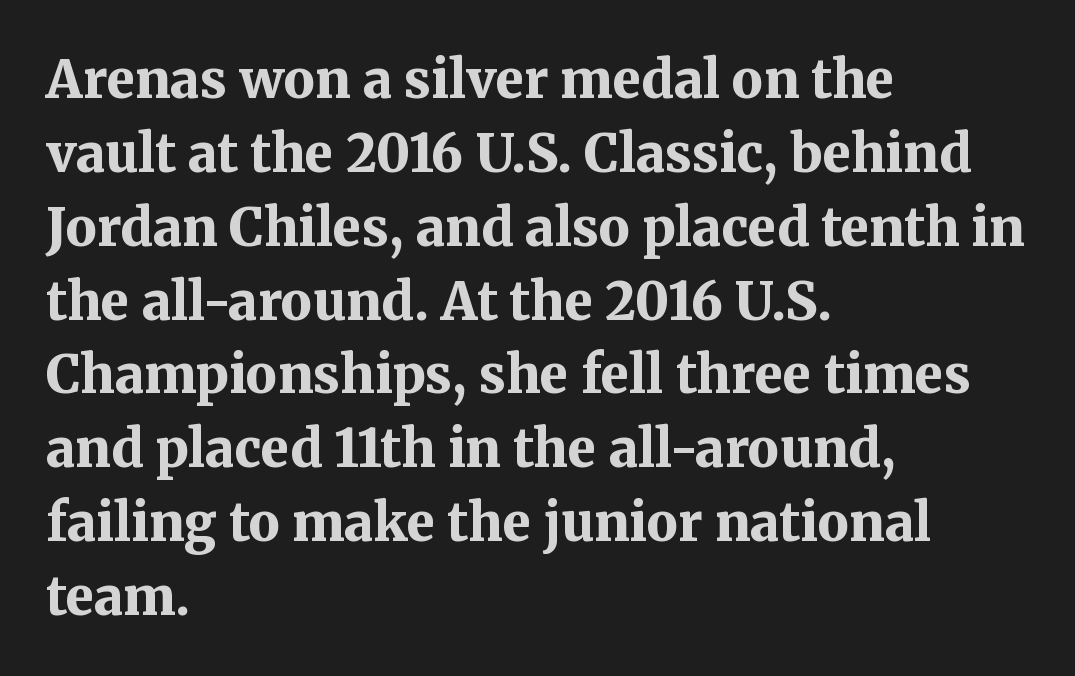
Q: Is the text bold? A: Yes.
Q: Is the text italic (slanted)? A: No, it is upright.
Q: Is the typeface a serif or a sans-serif typeface? A: Serif.
Q: Is the text underlined? A: No.
Q: How is the paragraph aligned? A: Left-aligned.
Q: Is the spacing between letters normal or unusually wide? A: Normal.
Q: Is the spacing between lines tight, normal or loose? A: Normal.
Q: Width (condensed, normal, or wide)? A: Normal.
Q: Stroke contrast? A: Medium.
Q: x-height? A: Medium.
Q: Monospaced? A: No.
